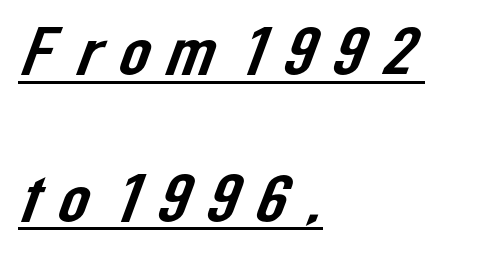
Q: Is the typeface a serif or a sans-serif typeface? A: Sans-serif.
Q: Is the text underlined? A: Yes.
Q: How is the paragraph aligned? A: Left-aligned.
Q: Is the spacing between lines tight, normal or loose? A: Loose.
Q: Width (condensed, normal, or wide)? A: Normal.
Q: Stroke contrast? A: Low.
Q: x-height? A: Medium.
Q: Monospaced? A: No.
